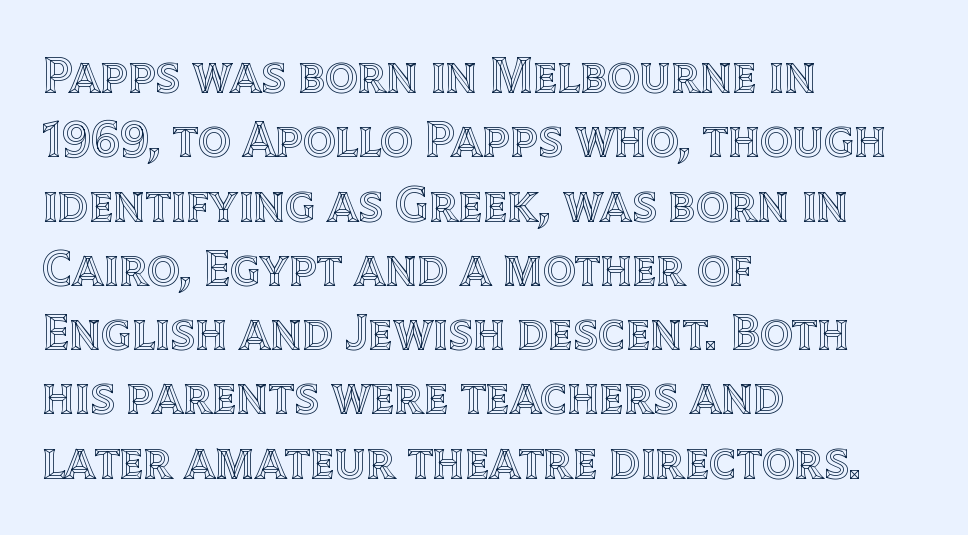
The image shows 51 px text type, upright; set left-aligned, normal line spacing (1.26x), normal letter spacing, not underlined; a large x-height.
